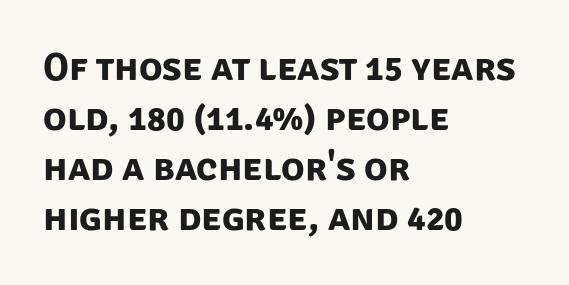
Q: Is the text bold? A: Yes.
Q: Is the typeface a serif or a sans-serif typeface? A: Sans-serif.
Q: Is the text underlined? A: No.
Q: How is the paragraph aligned? A: Left-aligned.
Q: Is the spacing between letters normal or unusually wide? A: Normal.
Q: Is the spacing between lines tight, normal or loose? A: Normal.
Q: Width (condensed, normal, or wide)? A: Normal.
Q: Stroke contrast? A: Low.
Q: x-height? A: Large.
Q: Monospaced? A: No.
